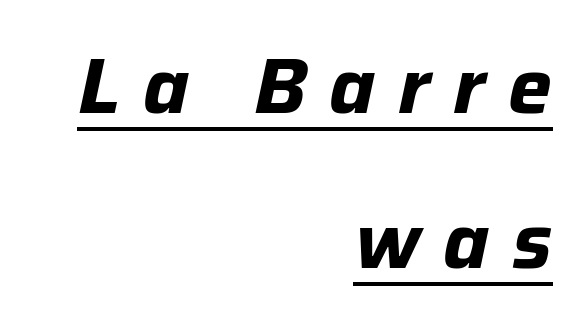
The image shows 78 px bold type, italic (leaning right); set right-aligned, loose line spacing (1.99x), unusually wide letter spacing (+0.29 em), underlined; low stroke contrast and a medium x-height.
